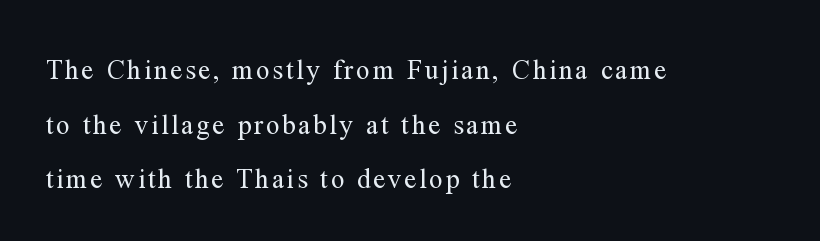
Q: Is the text bold? A: No.
Q: Is the text italic (slanted)? A: No, it is upright.
Q: Is the text underlined? A: No.
Q: How is the paragraph aligned? A: Left-aligned.
Q: Is the spacing between lines tight, normal or loose? A: Loose.
